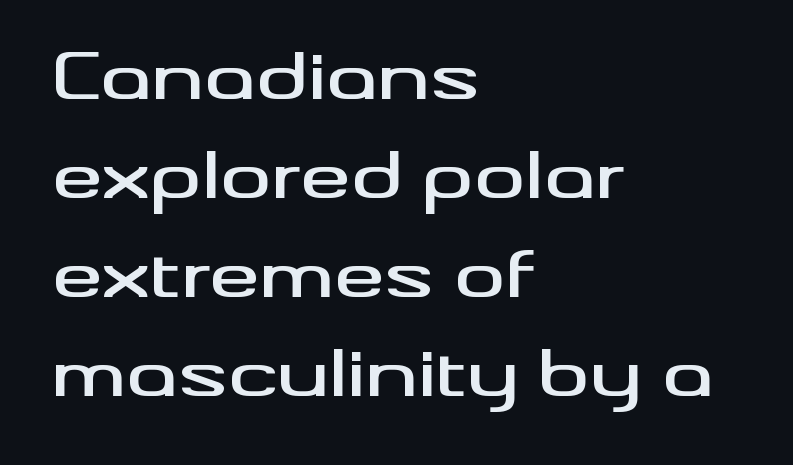
Q: Is the text italic (slanted)? A: No, it is upright.
Q: Is the typeface a serif or a sans-serif typeface? A: Sans-serif.
Q: Is the text underlined? A: No.
Q: How is the paragraph aligned? A: Left-aligned.
Q: Is the spacing between letters normal or unusually wide? A: Normal.
Q: Is the spacing between lines tight, normal or loose? A: Normal.
Q: Width (condensed, normal, or wide)? A: Wide.
Q: Stroke contrast? A: Medium.
Q: x-height? A: Small.
Q: Monospaced? A: No.
